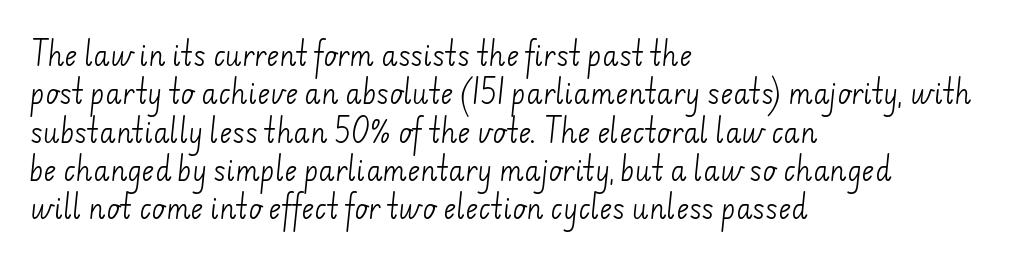
Q: Is the text bold? A: No.
Q: Is the text underlined? A: No.
Q: How is the paragraph aligned? A: Left-aligned.
Q: Is the spacing between letters normal or unusually wide? A: Normal.
Q: Is the spacing between lines tight, normal or loose? A: Normal.
